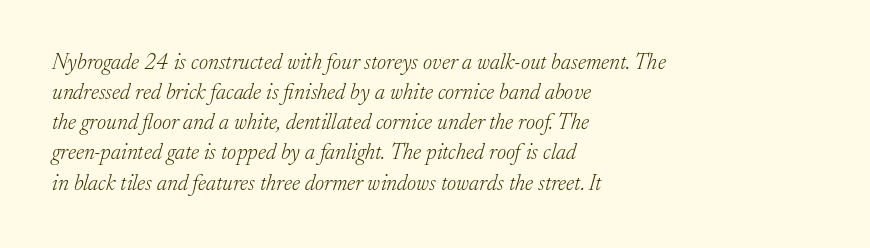
The image shows 22 px text type, italic (leaning right); set left-aligned, normal line spacing (1.37x), normal letter spacing, not underlined.
